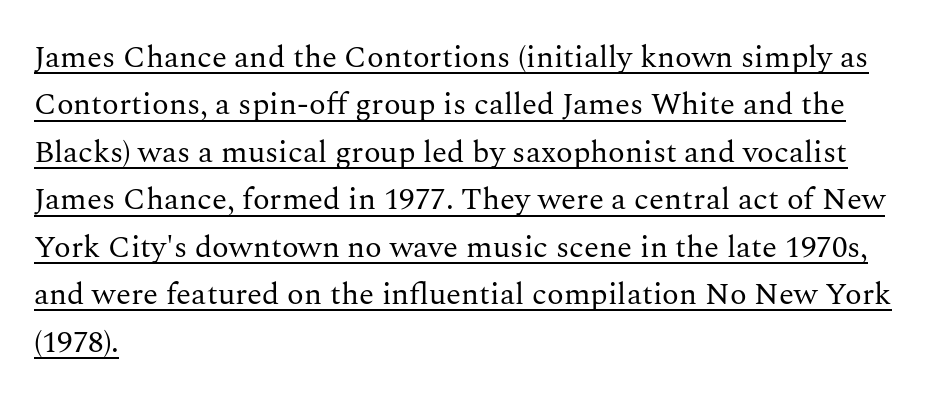
{"serif": "yes", "italic": "no", "bold": "no", "weight": "regular", "width": "normal", "stroke_contrast": "medium", "x_height": "medium", "monospaced": "no", "underline": "yes", "align": "left", "line_spacing": "normal", "line_spacing_ratio": 1.53, "letter_spacing": "normal", "letter_spacing_em": 0.0, "glyph_px": 31}
